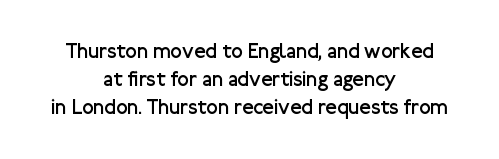
Q: Is the text bold? A: No.
Q: Is the text italic (slanted)? A: No, it is upright.
Q: Is the text underlined? A: No.
Q: How is the paragraph aligned? A: Centered.
Q: Is the spacing between letters normal or unusually wide? A: Normal.
Q: Is the spacing between lines tight, normal or loose? A: Normal.
